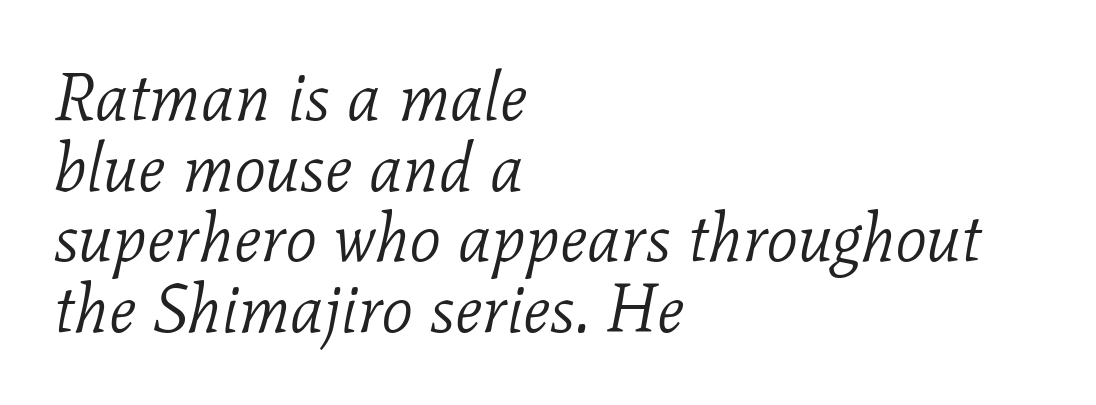
Q: Is the text bold? A: No.
Q: Is the text italic (slanted)? A: Yes, it leans right by about 11 degrees.
Q: Is the typeface a serif or a sans-serif typeface? A: Serif.
Q: Is the text underlined? A: No.
Q: How is the paragraph aligned? A: Left-aligned.
Q: Is the spacing between letters normal or unusually wide? A: Normal.
Q: Is the spacing between lines tight, normal or loose? A: Tight.
Q: Width (condensed, normal, or wide)? A: Normal.
Q: Stroke contrast? A: Low.
Q: x-height? A: Medium.
Q: Monospaced? A: No.
